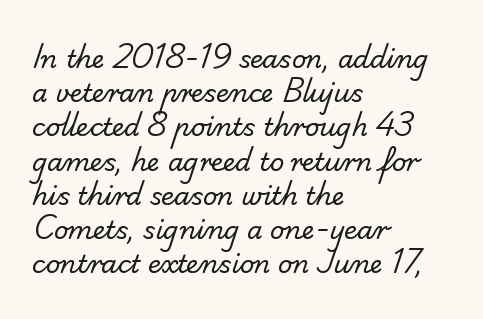
Q: Is the text bold? A: No.
Q: Is the text underlined? A: No.
Q: How is the paragraph aligned? A: Left-aligned.
Q: Is the spacing between letters normal or unusually wide? A: Normal.
Q: Is the spacing between lines tight, normal or loose? A: Normal.
